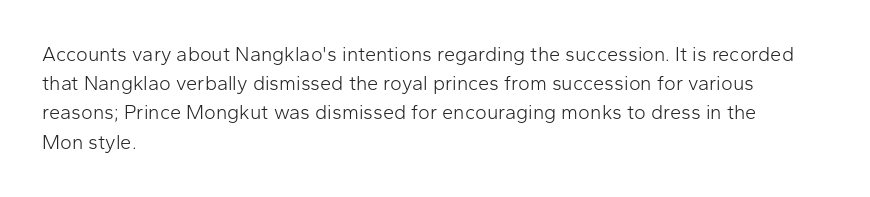
Q: Is the text bold? A: No.
Q: Is the text italic (slanted)? A: No, it is upright.
Q: Is the text underlined? A: No.
Q: How is the paragraph aligned? A: Left-aligned.
Q: Is the spacing between letters normal or unusually wide? A: Normal.
Q: Is the spacing between lines tight, normal or loose? A: Normal.
